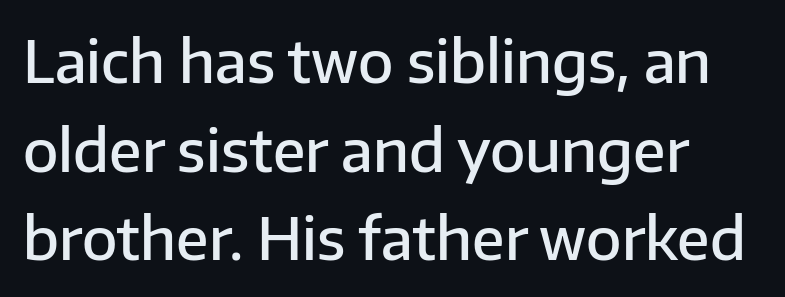
Q: Is the text bold? A: Semi-bold.
Q: Is the text italic (slanted)? A: No, it is upright.
Q: Is the typeface a serif or a sans-serif typeface? A: Sans-serif.
Q: Is the text underlined? A: No.
Q: Is the spacing between letters normal or unusually wide? A: Normal.
Q: Is the spacing between lines tight, normal or loose? A: Normal.
Q: Width (condensed, normal, or wide)? A: Normal.
Q: Stroke contrast? A: Low.
Q: x-height? A: Medium.
Q: Monospaced? A: No.
